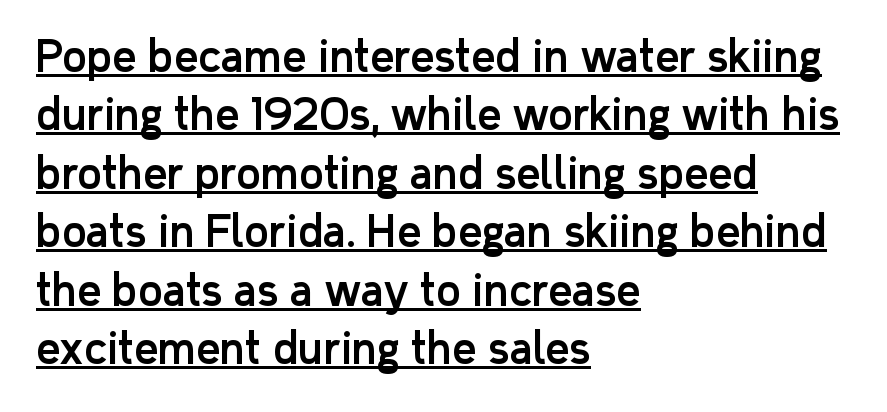
You could not count columns in this text — the font is proportionally spaced. The letters stand straight up with perfectly vertical stems. Each line of the rendering has a horizontal stroke beneath the glyphs. The leading is moderate, giving the passage an even texture. Line beginnings align vertically; line endings do not. This sample uses a sans-serif face.
